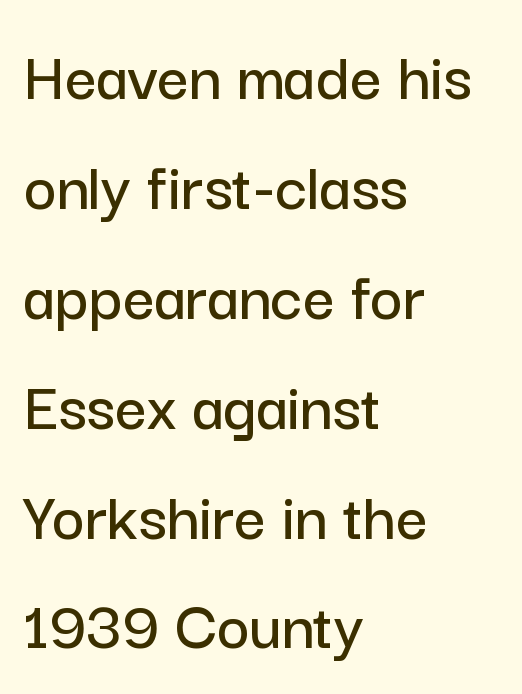
The image shows 70 px sans-serif type, upright; set left-aligned, normal line spacing (1.57x), normal letter spacing, not underlined; low stroke contrast and a medium x-height.
